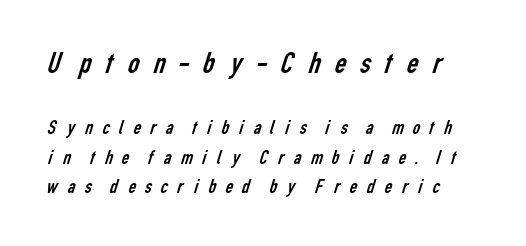
The image shows 32 px regular-weight, condensed sans-serif type; set normal line spacing (1.4x), unusually wide letter spacing (+0.34 em), not underlined; the first (top) block is 1.52x larger; low stroke contrast and a medium x-height.
